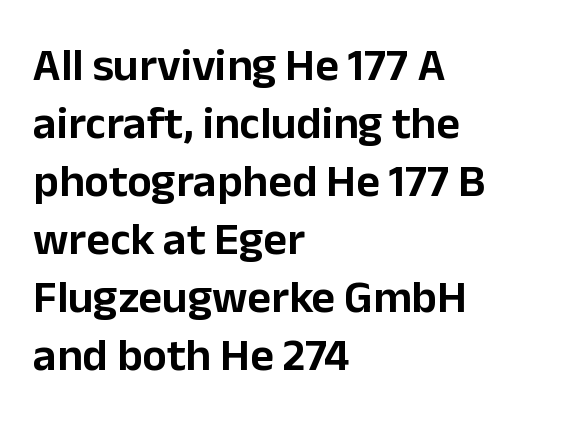
Each line starts at the same left margin while the right side varies. The type is set solid horizontally, with unmodified tracking. It's the straight-up-and-down kind of type. Each letter keeps its own natural width here, so spacing adapts to shape.
